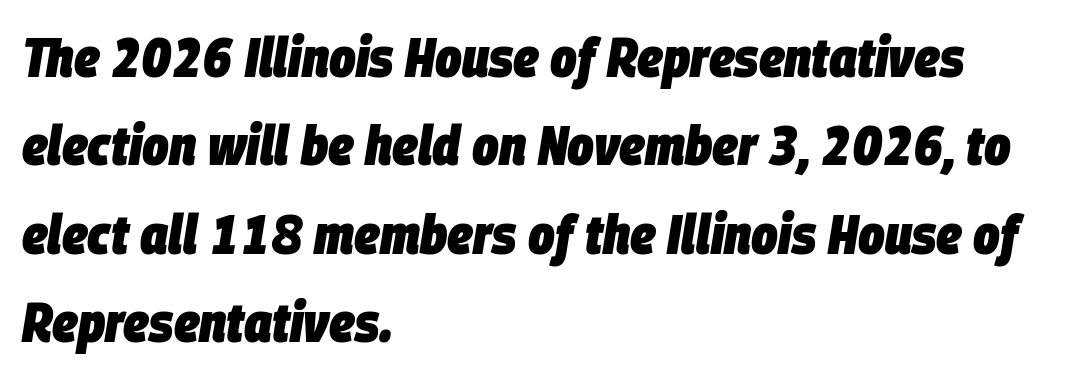
The image shows 56 px heavy, condensed type, italic (leaning right); set left-aligned, normal line spacing (1.58x), normal letter spacing, not underlined; low stroke contrast and a large x-height.
